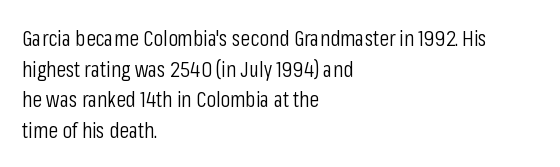
{"italic": "no", "bold": "no", "underline": "no", "align": "left", "line_spacing": "normal", "line_spacing_ratio": 1.39, "letter_spacing": "normal", "letter_spacing_em": 0.0, "glyph_px": 22}
